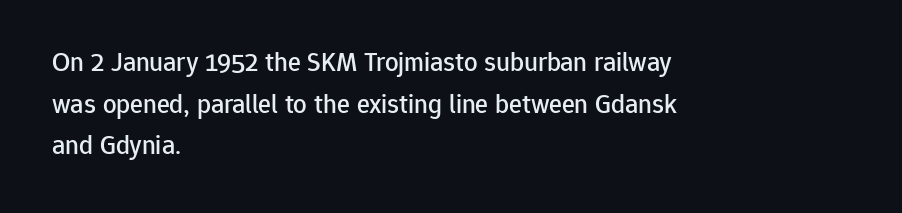
The image shows 27 px text type, upright; set left-aligned, normal line spacing (1.54x), normal letter spacing, not underlined.
